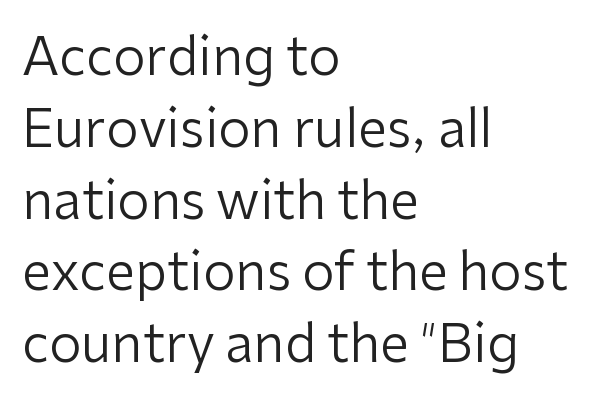
{"serif": "no", "italic": "no", "bold": "no", "weight": "regular", "width": "normal", "stroke_contrast": "low", "x_height": "medium", "monospaced": "no", "underline": "no", "align": "left", "line_spacing": "normal", "line_spacing_ratio": 1.38, "letter_spacing": "normal", "letter_spacing_em": 0.0, "glyph_px": 52}
